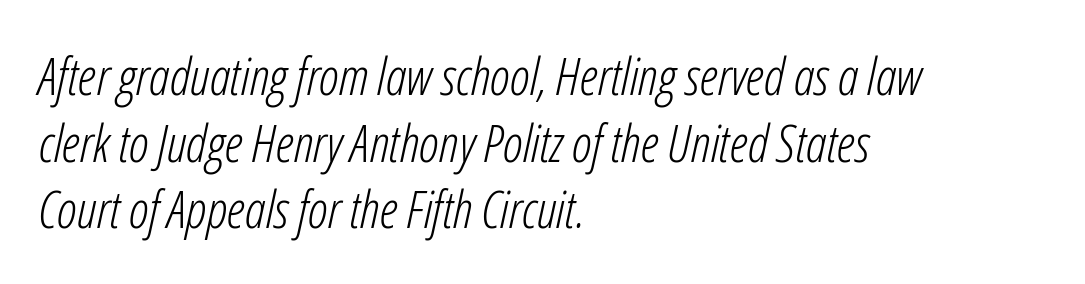
The image shows 52 px light, condensed type, italic (leaning right); set left-aligned, normal line spacing (1.28x), normal letter spacing, not underlined; low stroke contrast and a medium x-height.
